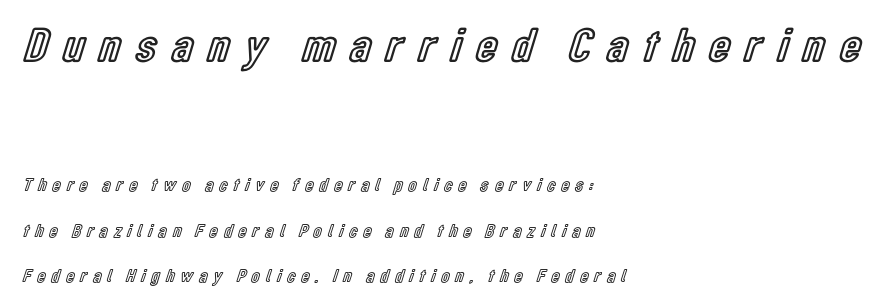
{"width": "condensed", "x_height": "medium", "monospaced": "no", "underline": "no", "align": "left", "line_spacing": "loose", "line_spacing_ratio": 2.39, "letter_spacing": "wide", "letter_spacing_em": 0.32, "larger_block": "first", "size_ratio": 2.53, "glyph_px": 48}
